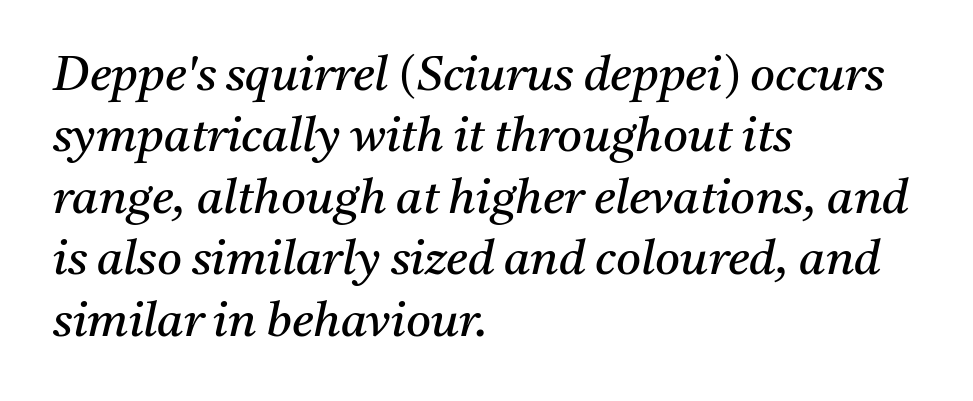
The image shows 48 px regular-weight serif type, italic (leaning right); set left-aligned, normal line spacing (1.28x), normal letter spacing, not underlined; medium stroke contrast and a medium x-height.
